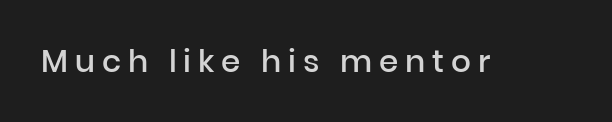
Q: Is the text bold? A: Semi-bold.
Q: Is the text italic (slanted)? A: No, it is upright.
Q: Is the typeface a serif or a sans-serif typeface? A: Sans-serif.
Q: Is the text underlined? A: No.
Q: Is the spacing between letters normal or unusually wide? A: Unusually wide.
Q: Width (condensed, normal, or wide)? A: Normal.
Q: Stroke contrast? A: Low.
Q: x-height? A: Medium.
Q: Monospaced? A: No.
